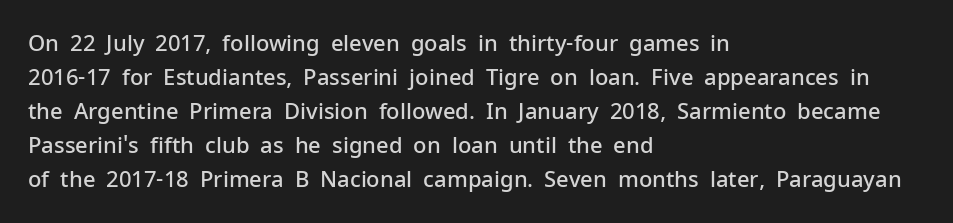
Students, note that the glyphs here touch the page at normal intervals. The line-height multiplier appears to be the usual default. Horizontal alignment here is leftward, the default for most running prose. Descenders are the only things crossing below the line. A bit beefed up — I'd call it semibold rather than bold. You can tell it's not italic because the verticals are truly vertical.
